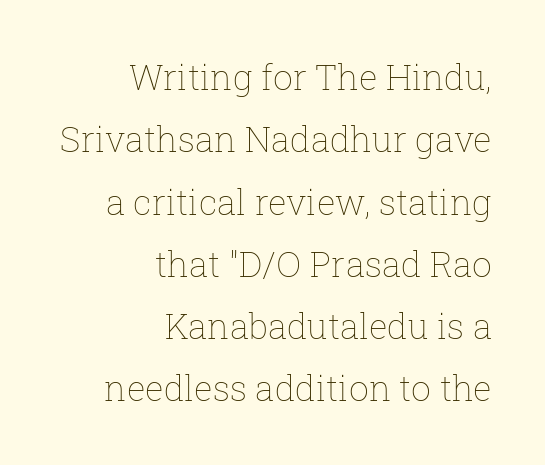
{"italic": "no", "bold": "no", "weight": "thin", "width": "normal", "stroke_contrast": "low", "x_height": "medium", "monospaced": "no", "underline": "no", "align": "right", "line_spacing_ratio": 1.78, "letter_spacing": "normal", "letter_spacing_em": 0.0, "glyph_px": 35}
